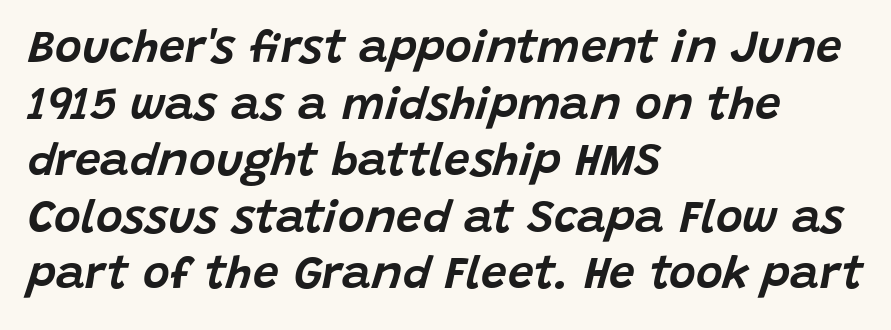
{"italic": "yes", "lean": "right", "slant_degrees": 15, "width": "normal", "stroke_contrast": "low", "x_height": "large", "monospaced": "no", "underline": "no", "align": "left", "line_spacing_ratio": 1.23, "letter_spacing": "normal", "letter_spacing_em": 0.0, "glyph_px": 46}
